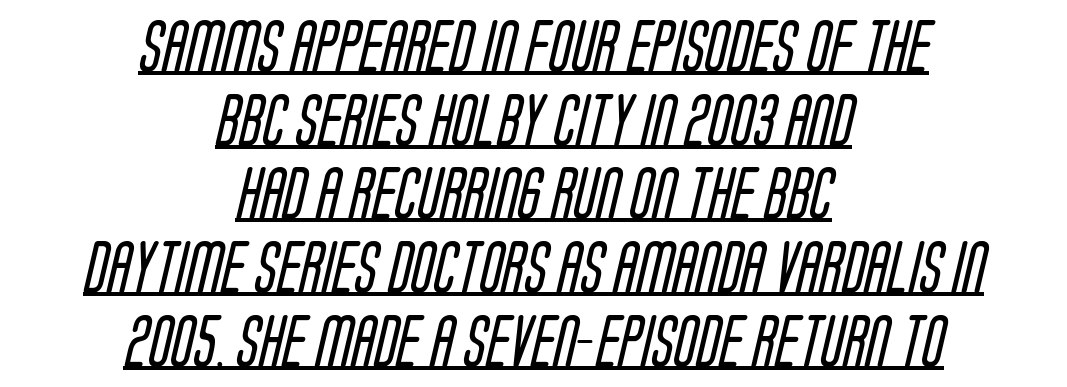
Students, observe the line beneath the letters — that is underlining. This sample is center-justified, so both line endings float freely. These lines sit exactly where default settings would place them. Honestly, the letter spacing is just normal — you wouldn't notice it. You could not count columns in this text — the font is proportionally spaced. The typeface chosen for these lines omits serifs.
